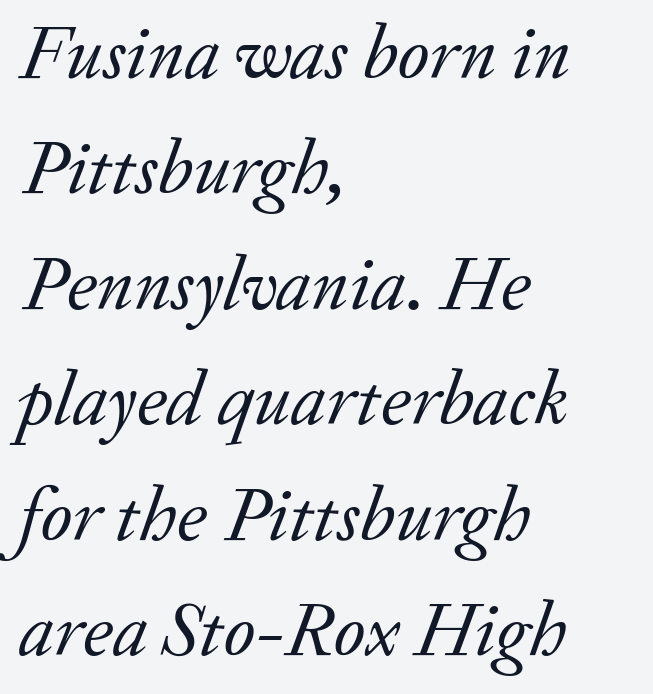
Does extra space separate the letters? No, they use regular spacing. Do the characters align in a grid? No, the font is proportional. The typography opts for an oblique posture over an upright one. Stems and bowls with no extra thickness — not bold. Is the block centered? No — it sits flush against the left margin.
